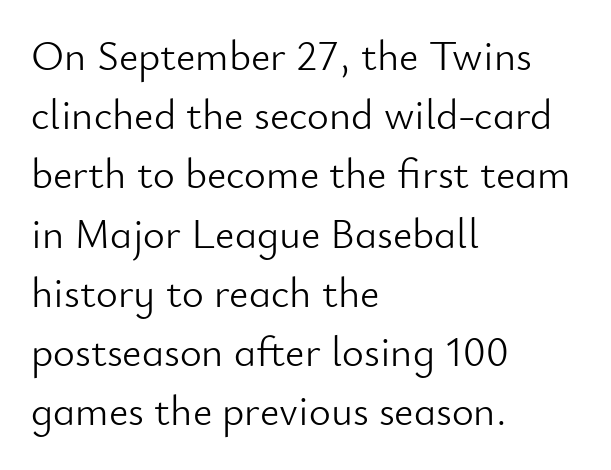
Varying glyph widths throughout — classic text-font behaviour. Each new line begins a customary step beneath the previous one. Weight: in the light-to-regular range. The characters display no serif detailing; their extremities are plain. Horizontally, the lines are justified to the leading edge only.
